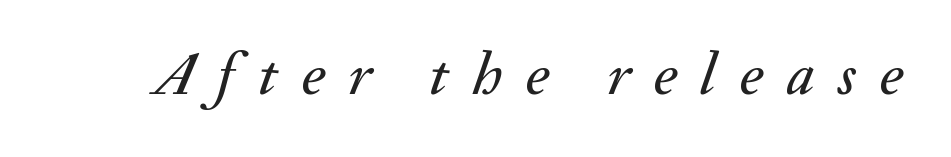
{"italic": "yes", "lean": "right", "slant_degrees": 20, "width": "normal", "stroke_contrast": "medium", "x_height": "small", "monospaced": "no", "underline": "no", "letter_spacing": "wide", "letter_spacing_em": 0.39, "glyph_px": 60}
